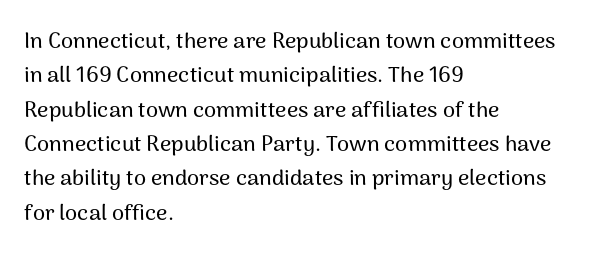
Teacher's note: observe the even left margin — that is flush-left alignment. The passage shown has conventional tracking throughout. It's the straight-up-and-down kind of type. The block of text has a typical density, with ordinary space between rows. The area under the type is left untouched.
